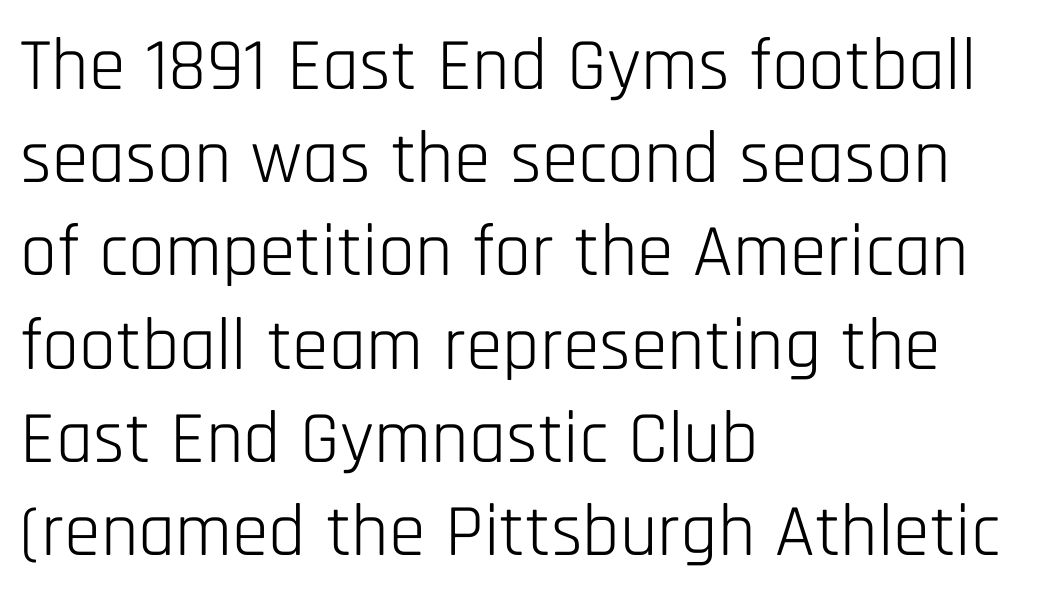
The image shows 74 px light, condensed sans-serif type, upright; set left-aligned, normal line spacing (1.26x), normal letter spacing, not underlined; low stroke contrast and a large x-height.
